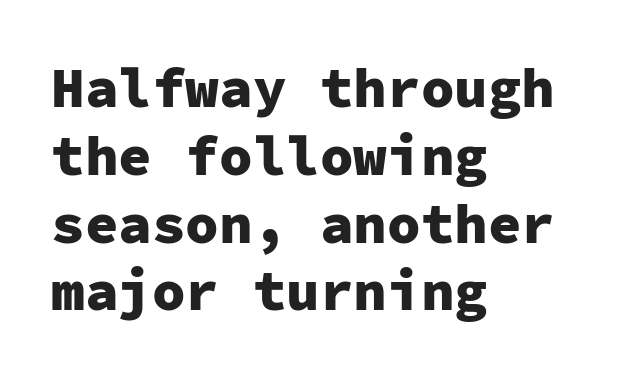
Bold? Absolutely — the strokes are thick and heavy. These lines are rendered in a fixed-pitch font. Each row of text sits above clean, open space. No italicization has been applied; the sample stays upright.
